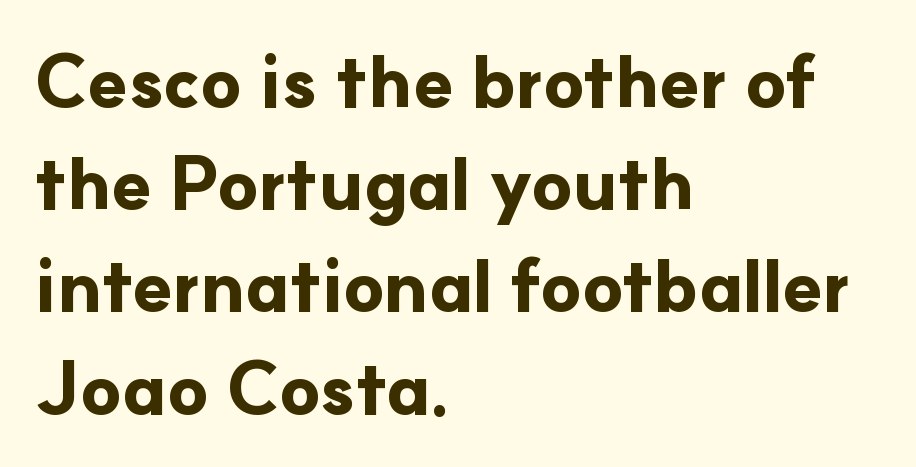
Q: Is the text bold? A: Yes.
Q: Is the text italic (slanted)? A: No, it is upright.
Q: Is the typeface a serif or a sans-serif typeface? A: Sans-serif.
Q: Is the text underlined? A: No.
Q: How is the paragraph aligned? A: Left-aligned.
Q: Is the spacing between letters normal or unusually wide? A: Normal.
Q: Is the spacing between lines tight, normal or loose? A: Normal.
Q: Width (condensed, normal, or wide)? A: Normal.
Q: Stroke contrast? A: Low.
Q: x-height? A: Small.
Q: Monospaced? A: No.
